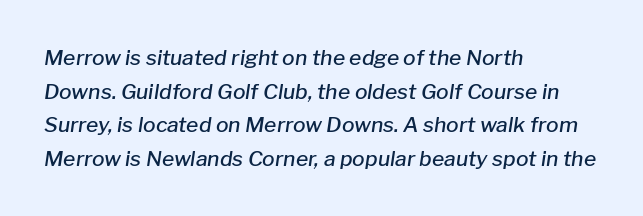
The image shows 21 px text type, italic (leaning right); set left-aligned, normal line spacing (1.6x), normal letter spacing, not underlined.
